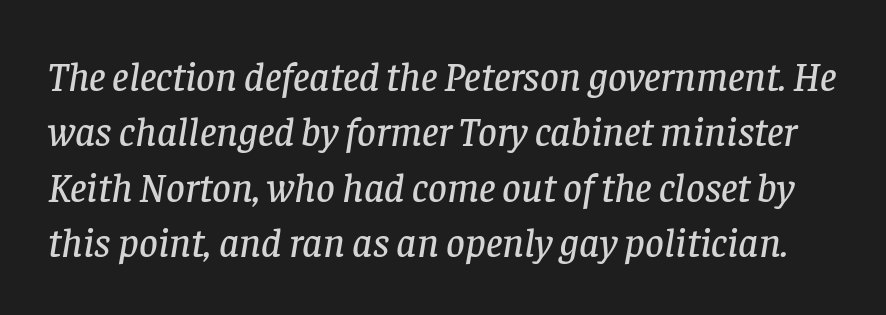
No word sits above an underline. The designer went with a serif here, giving each stem small feet. Here the designer chose a conventional face with non-uniform glyph widths. Normally led — the rows are evenly, conventionally spaced. There's an unmistakable incline to the writing here.
